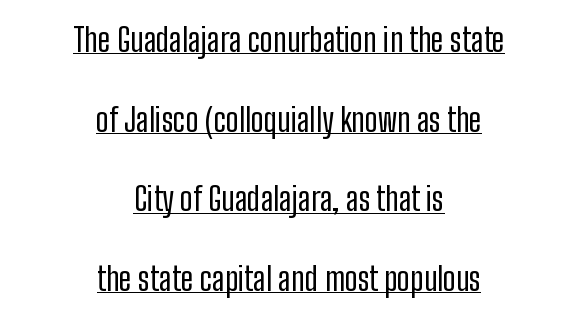
{"serif": "no", "italic": "no", "bold": "no", "weight": "regular", "width": "condensed", "stroke_contrast": "low", "x_height": "medium", "monospaced": "no", "underline": "yes", "align": "center", "line_spacing": "loose", "line_spacing_ratio": 2.49, "letter_spacing": "normal", "letter_spacing_em": 0.0, "glyph_px": 32}
